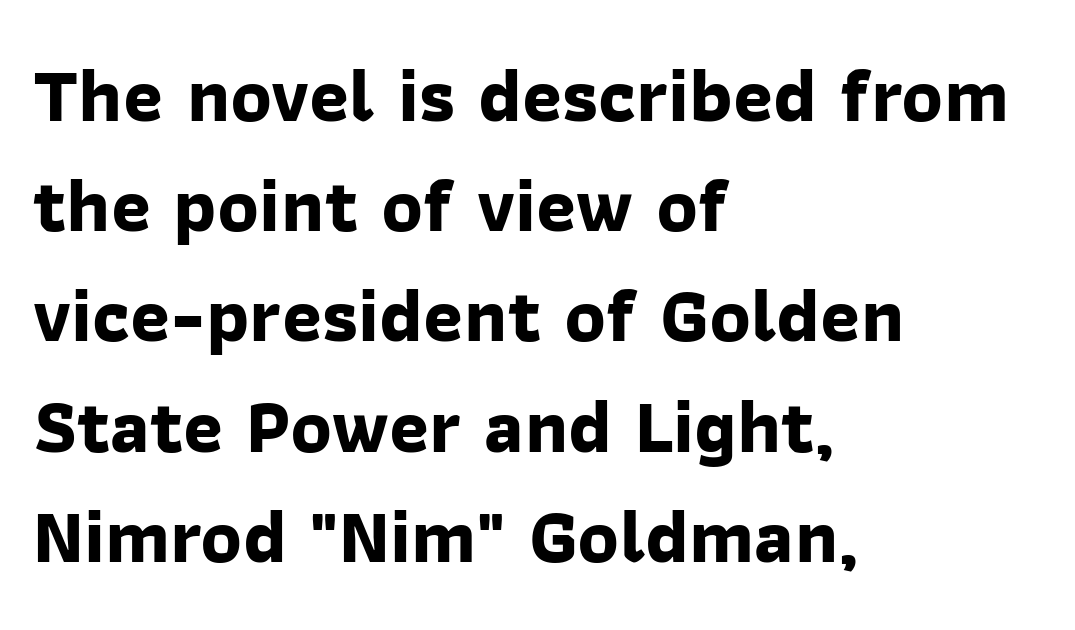
Casual observation: everything's shoved over to the left. Regarding serifs, this sample does without them. Is this a fixed-width face? No — the glyphs have proportional, varying widths. The tracking reads as untouched default to a designer's eye.
